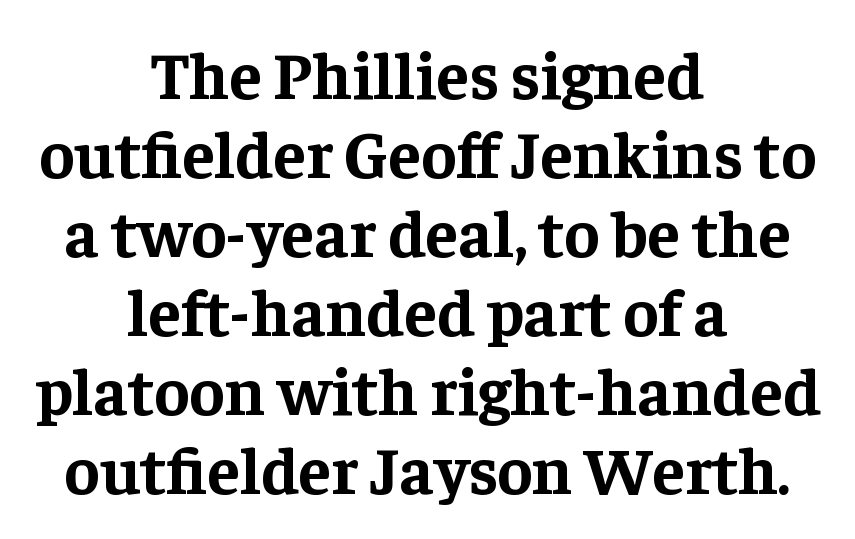
{"serif": "yes", "italic": "no", "bold": "yes", "weight": "bold", "width": "normal", "stroke_contrast": "low", "x_height": "medium", "monospaced": "no", "underline": "no", "align": "center", "line_spacing_ratio": 1.18, "letter_spacing": "normal", "letter_spacing_em": 0.0, "glyph_px": 67}
